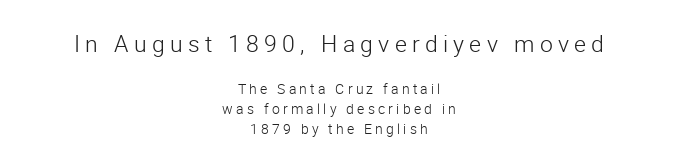
Q: Is the text bold? A: No.
Q: Is the text italic (slanted)? A: No, it is upright.
Q: Is the text underlined? A: No.
Q: How is the paragraph aligned? A: Centered.
Q: Is the spacing between letters normal or unusually wide? A: Unusually wide.
Q: Is the spacing between lines tight, normal or loose? A: Normal.
Q: Which block of text is set in a larger size, the first (top) or the second (bottom)? A: The first (top) one.
